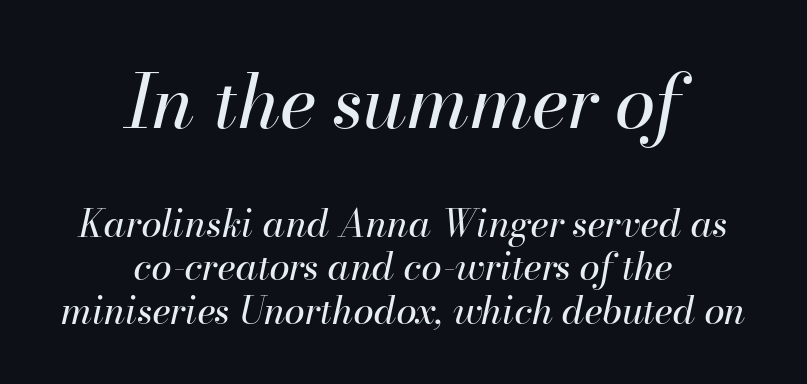
The image shows 74 px regular-weight type, italic (leaning right); set centered, line spacing 1.18x, normal letter spacing, not underlined; the first (top) block is 2.0x larger; high stroke contrast and a small x-height.
